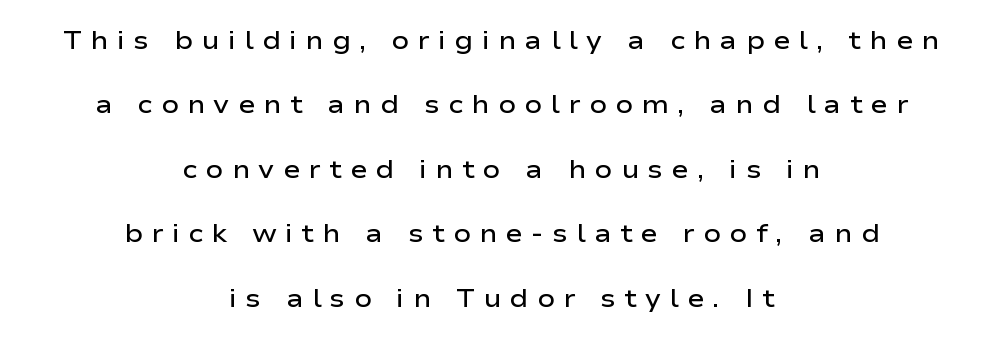
{"italic": "no", "bold": "semi", "underline": "no", "align": "center", "line_spacing": "loose", "line_spacing_ratio": 2.48, "letter_spacing": "wide", "letter_spacing_em": 0.32, "glyph_px": 26}
